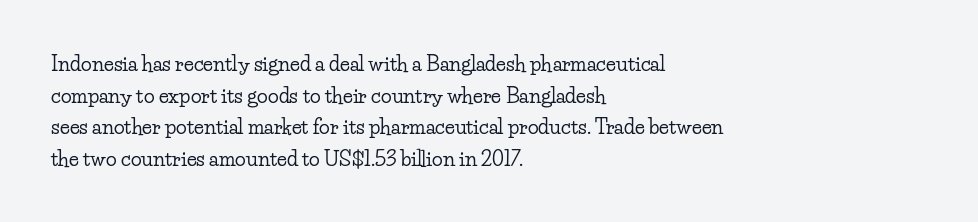
The baseline area is clear. The letterforms sit shoulder to shoulder at normal distance. Each line starts at the same left margin while the right side varies. You can tell it's not italic because the verticals are truly vertical.
